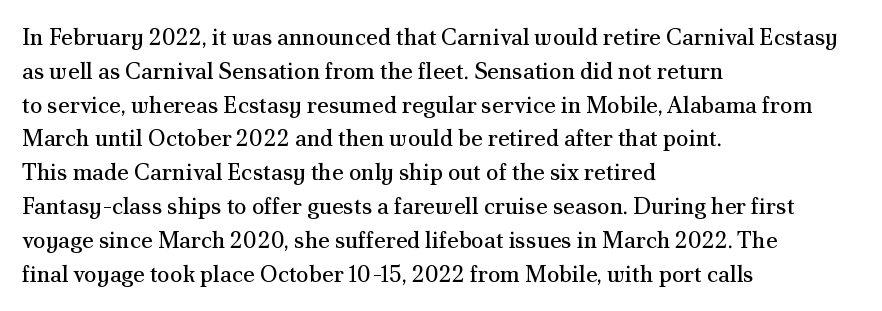
Just letters on the line, the space beneath them empty. Evenly set lines give the paragraph a standard silhouette. Heft: none added — not bold. Notice how the passage keeps a crisp vertical edge on the left only. No extra tracking has been applied to these lines. A roman cut, with each character standing at attention.
